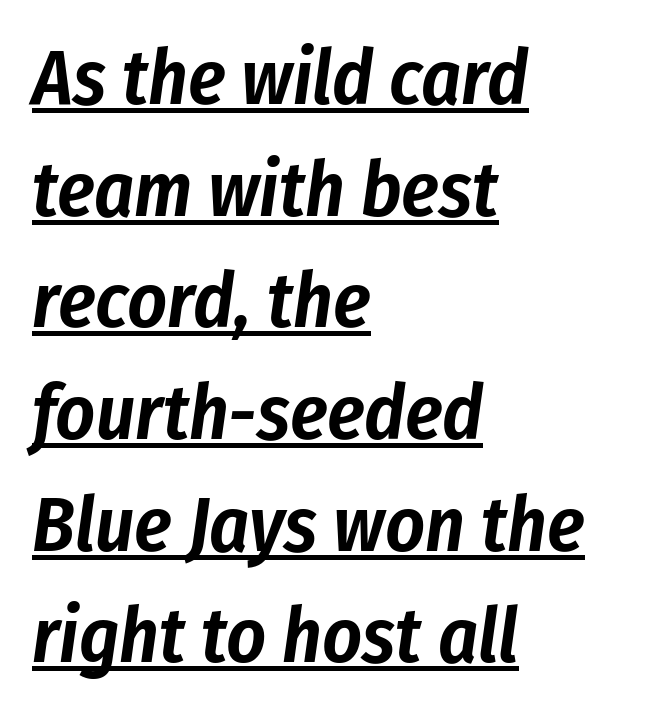
{"italic": "yes", "lean": "right", "slant_degrees": 8, "width": "condensed", "stroke_contrast": "low", "x_height": "medium", "monospaced": "no", "underline": "yes", "align": "left", "line_spacing": "normal", "line_spacing_ratio": 1.45, "letter_spacing": "normal", "letter_spacing_em": 0.0, "glyph_px": 77}
